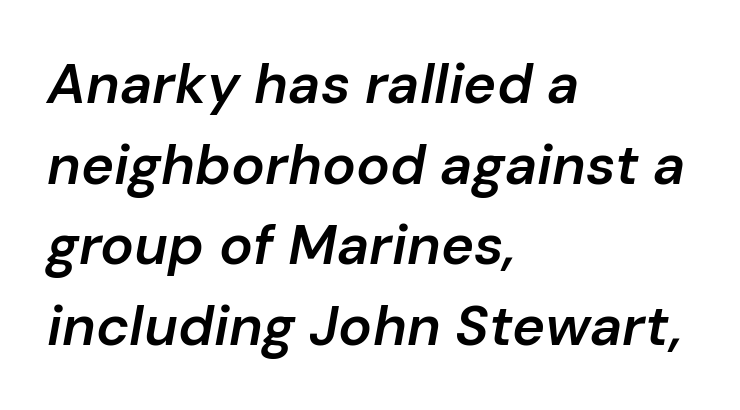
{"italic": "yes", "lean": "right", "slant_degrees": 10, "bold": "semi", "weight": "semibold", "width": "normal", "stroke_contrast": "low", "x_height": "medium", "monospaced": "no", "underline": "no", "align": "left", "line_spacing": "normal", "line_spacing_ratio": 1.44, "letter_spacing": "normal", "letter_spacing_em": 0.0, "glyph_px": 56}
